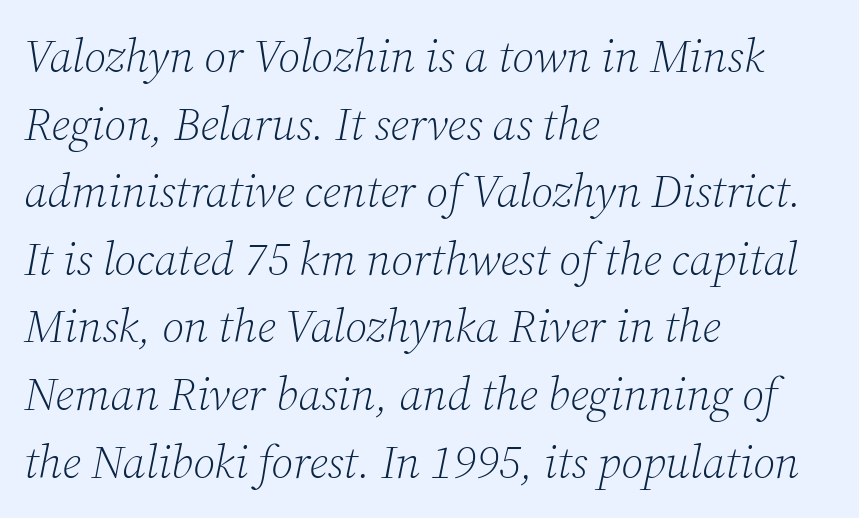
{"serif": "yes", "italic": "yes", "lean": "right", "slant_degrees": 12, "bold": "no", "weight": "light", "width": "normal", "stroke_contrast": "low", "x_height": "medium", "monospaced": "no", "underline": "no", "align": "left", "line_spacing": "normal", "line_spacing_ratio": 1.47, "letter_spacing": "normal", "letter_spacing_em": 0.0, "glyph_px": 46}
